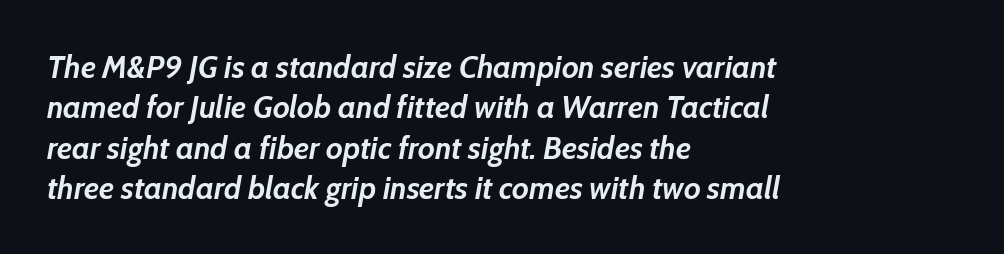
The image shows 32 px semibold type, italic (leaning right); set left-aligned, normal line spacing (1.26x), normal letter spacing, not underlined; low stroke contrast and a medium x-height.
